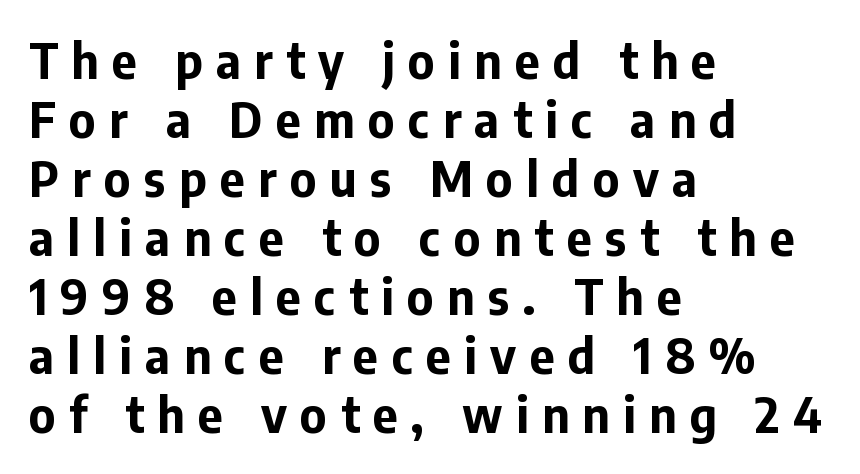
Casual observation: everything's shoved over to the left. Lines of text with bare space underneath. Strokes here are thick enough to call this a true bold. Notice how the stems are strictly vertical — no italics here. No feet cap the strokes, marking this as sans-serif type. You could not count columns in this text — the font is proportionally spaced.
